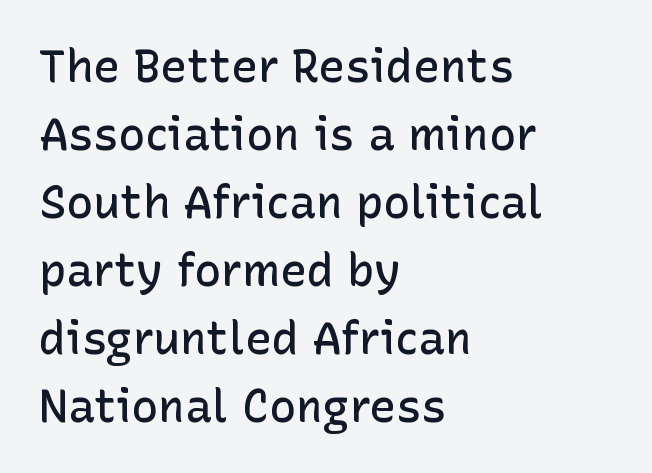
The image shows 45 px semibold sans-serif type, upright; set left-aligned, normal line spacing (1.51x), normal letter spacing, not underlined; low stroke contrast and a medium x-height.
